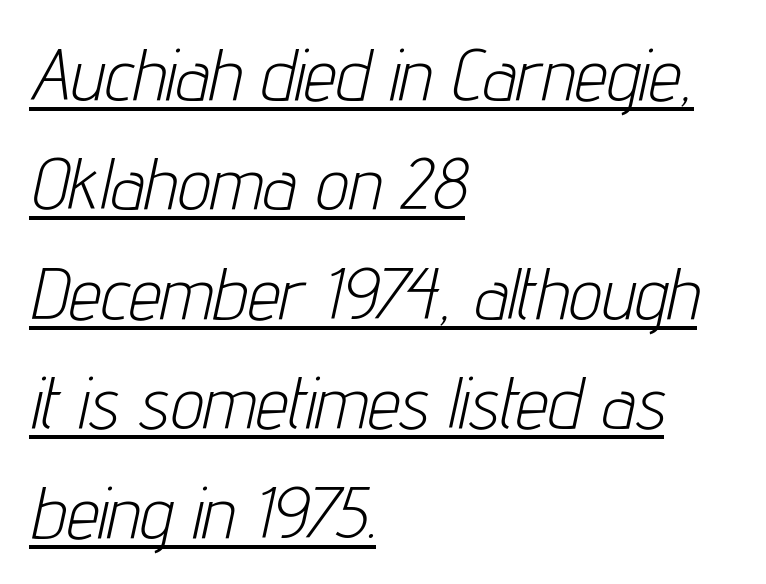
Is the stroke heavy? The answer is a plain regular-or-lighter. Every character sits at an angle, as italics do. Spacing between characters is what you'd get straight out of the box. Alignment: flush left.
